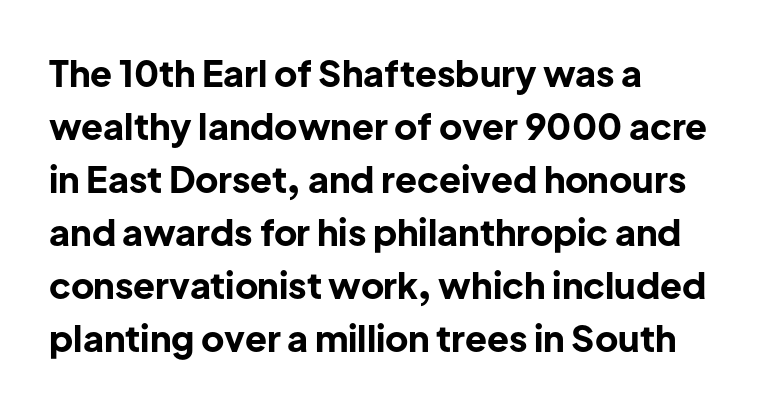
The image shows 36 px bold sans-serif type, upright; set left-aligned, normal line spacing (1.47x), normal letter spacing, not underlined; low stroke contrast and a medium x-height.
